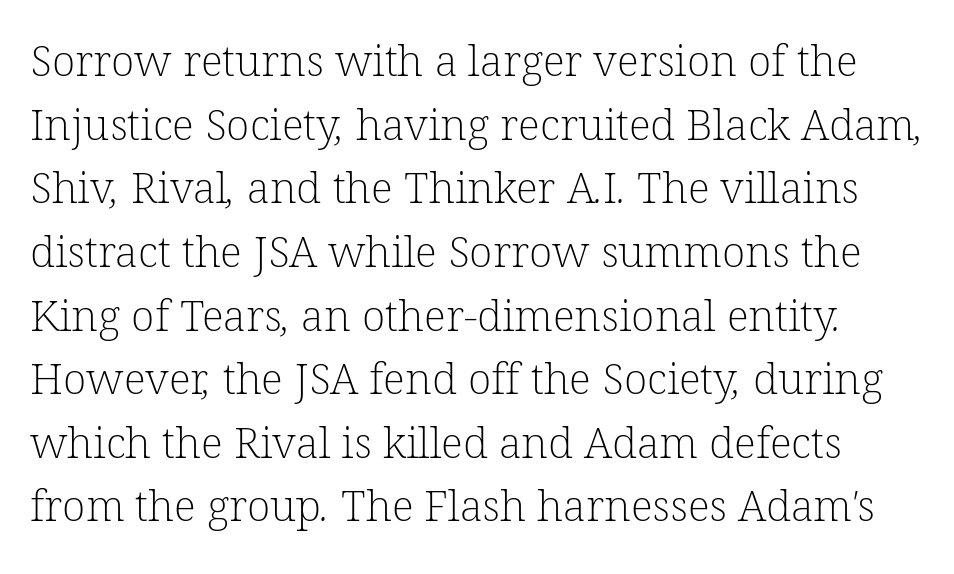
Q: Is the text bold? A: No.
Q: Is the typeface a serif or a sans-serif typeface? A: Serif.
Q: Is the text underlined? A: No.
Q: Is the spacing between letters normal or unusually wide? A: Normal.
Q: Is the spacing between lines tight, normal or loose? A: Normal.
Q: Width (condensed, normal, or wide)? A: Normal.
Q: Stroke contrast? A: Low.
Q: x-height? A: Medium.
Q: Monospaced? A: No.
